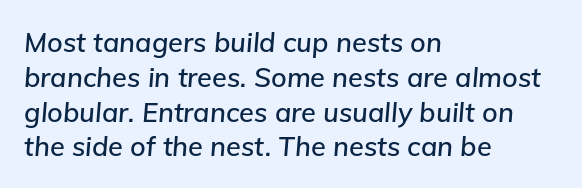
Emphasis-style slanted type is in use. The rendering uses a moderate line-height, typical for paragraphs. The area under the type is left untouched. Notice how the passage keeps a crisp vertical edge on the left only. Words appear dense and cohesive because spacing is normal.
